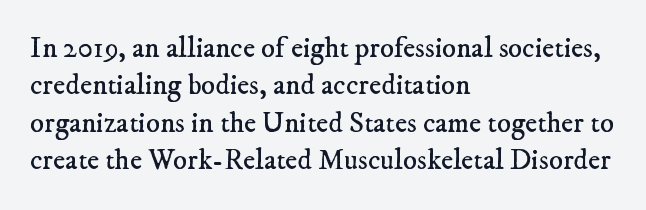
Q: Is the text bold? A: No.
Q: Is the typeface a serif or a sans-serif typeface? A: Serif.
Q: Is the text underlined? A: No.
Q: How is the paragraph aligned? A: Left-aligned.
Q: Is the spacing between letters normal or unusually wide? A: Normal.
Q: Is the spacing between lines tight, normal or loose? A: Normal.
Q: Width (condensed, normal, or wide)? A: Normal.
Q: Stroke contrast? A: Low.
Q: x-height? A: Small.
Q: Monospaced? A: No.
